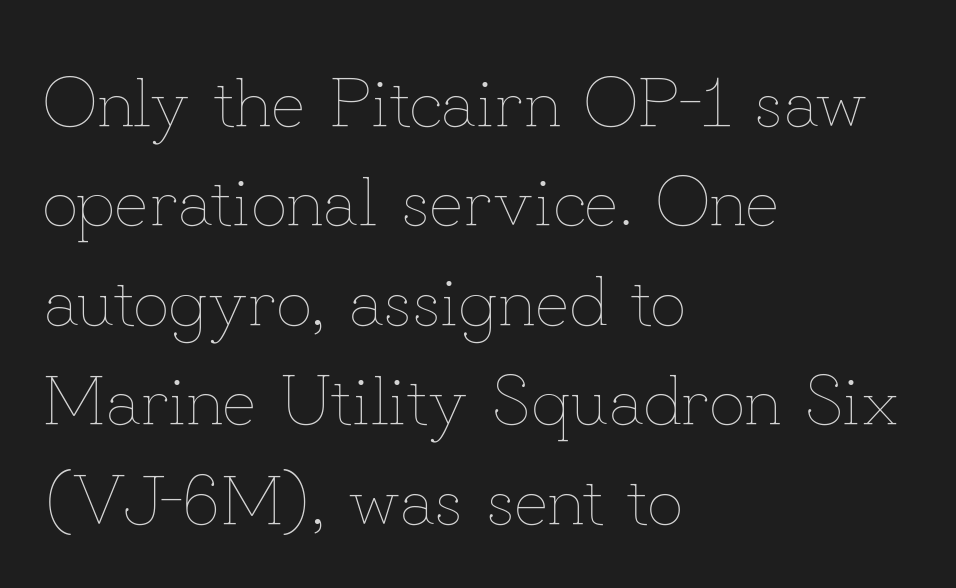
{"italic": "no", "bold": "no", "weight": "thin", "width": "normal", "stroke_contrast": "low", "x_height": "small", "monospaced": "no", "underline": "no", "align": "left", "line_spacing": "normal", "line_spacing_ratio": 1.4, "letter_spacing": "normal", "letter_spacing_em": 0.0, "glyph_px": 71}
